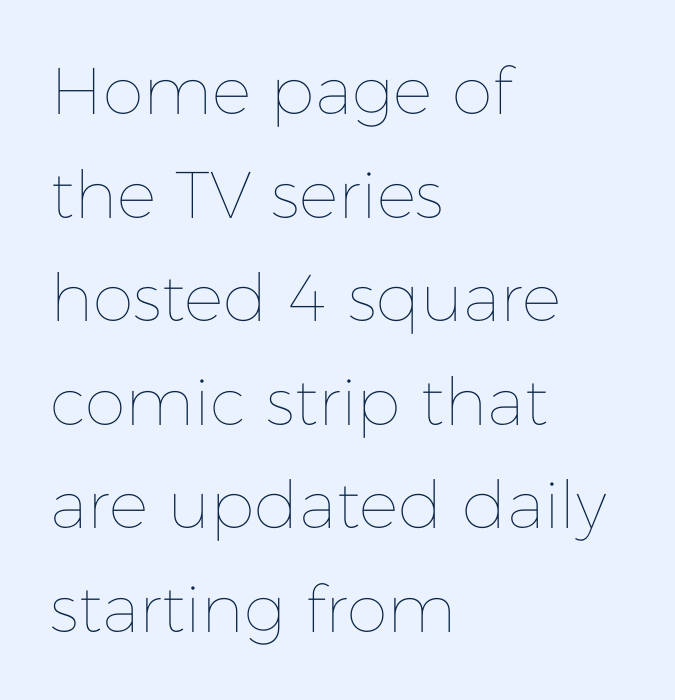
The image shows 66 px thin type, upright; set left-aligned, normal line spacing (1.57x), normal letter spacing, not underlined; low stroke contrast and a medium x-height.
